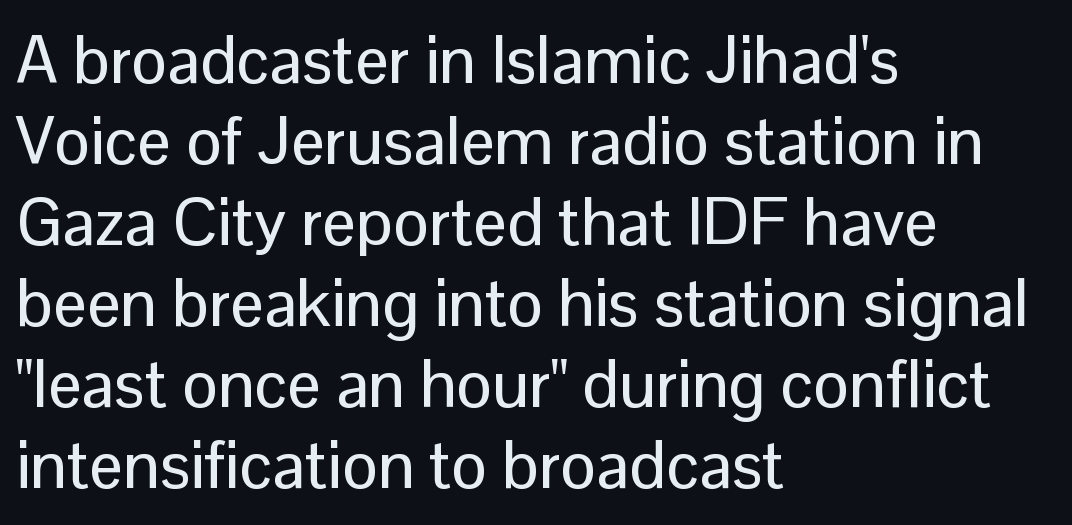
Q: Is the text italic (slanted)? A: No, it is upright.
Q: Is the typeface a serif or a sans-serif typeface? A: Sans-serif.
Q: Is the text underlined? A: No.
Q: How is the paragraph aligned? A: Left-aligned.
Q: Is the spacing between letters normal or unusually wide? A: Normal.
Q: Width (condensed, normal, or wide)? A: Normal.
Q: Stroke contrast? A: Low.
Q: x-height? A: Medium.
Q: Monospaced? A: No.
